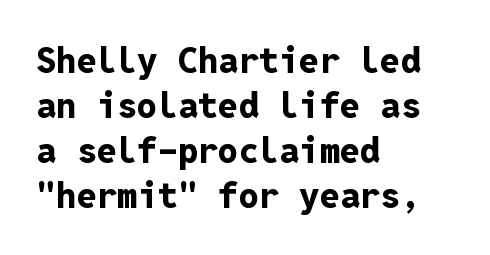
{"serif": "no", "italic": "no", "bold": "yes", "weight": "bold", "width": "normal", "stroke_contrast": "low", "x_height": "medium", "monospaced": "yes", "underline": "no", "align": "left", "line_spacing": "normal", "line_spacing_ratio": 1.25, "letter_spacing": "normal", "letter_spacing_em": 0.0, "glyph_px": 36}
